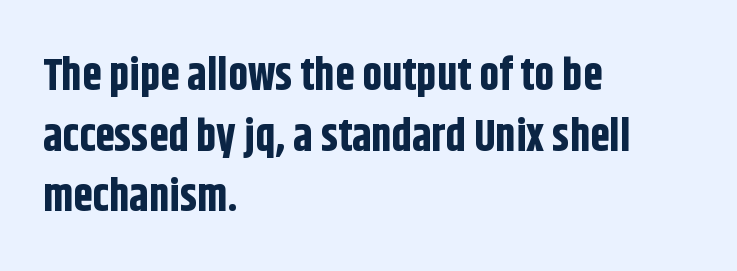
The image shows 44 px bold, condensed sans-serif type, upright; set left-aligned, normal line spacing (1.38x), normal letter spacing, not underlined; low stroke contrast and a large x-height.
